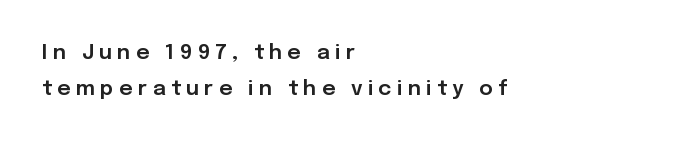
The specimen reads as upright at a glance. Check under the words: just untouched page. Notice how the passage keeps a crisp vertical edge on the left only. Here the glyphs are tracked loosely, breaking word shapes into spaced letters.
